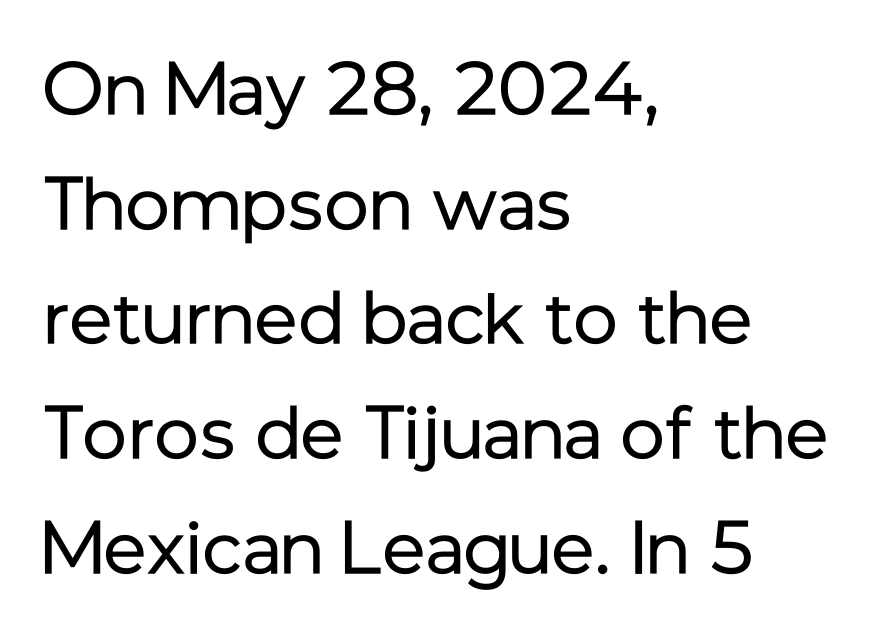
{"serif": "no", "italic": "no", "bold": "no", "weight": "regular", "width": "normal", "stroke_contrast": "low", "x_height": "medium", "monospaced": "no", "underline": "no", "align": "left", "line_spacing": "normal", "line_spacing_ratio": 1.55, "letter_spacing": "normal", "letter_spacing_em": 0.0, "glyph_px": 74}
